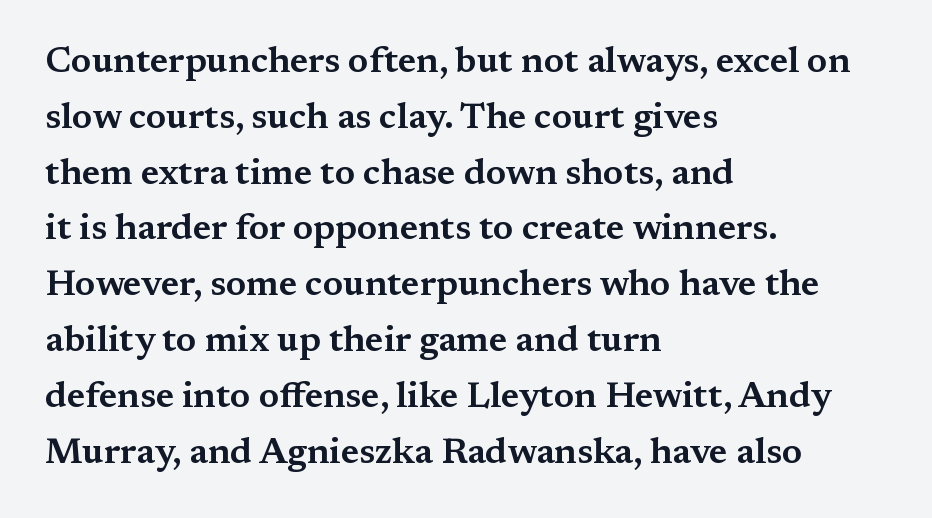
{"serif": "yes", "italic": "no", "width": "wide", "stroke_contrast": "medium", "x_height": "medium", "monospaced": "no", "underline": "no", "align": "left", "line_spacing": "normal", "line_spacing_ratio": 1.55, "letter_spacing": "normal", "letter_spacing_em": 0.0, "glyph_px": 36}
